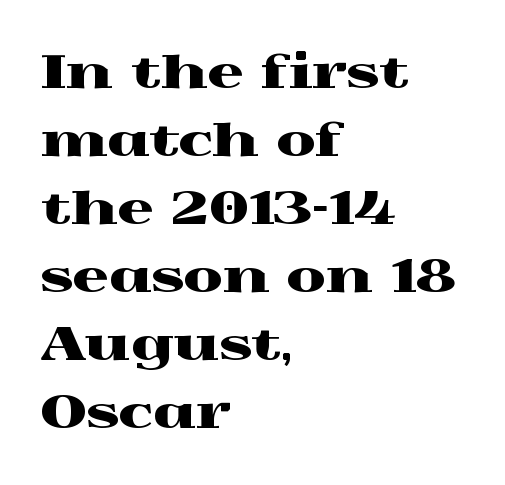
The image shows 45 px wide serif type, upright; set left-aligned, normal line spacing (1.51x), normal letter spacing, not underlined; a medium x-height.
